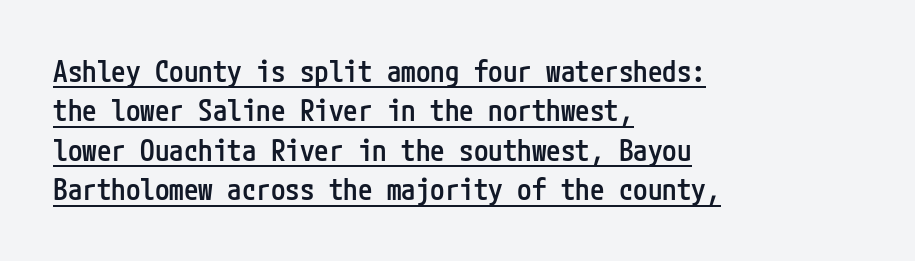
Q: Is the text bold? A: Semi-bold.
Q: Is the text italic (slanted)? A: No, it is upright.
Q: Is the typeface a serif or a sans-serif typeface? A: Sans-serif.
Q: Is the text underlined? A: Yes.
Q: How is the paragraph aligned? A: Left-aligned.
Q: Is the spacing between letters normal or unusually wide? A: Normal.
Q: Is the spacing between lines tight, normal or loose? A: Normal.
Q: Width (condensed, normal, or wide)? A: Condensed.
Q: Stroke contrast? A: Low.
Q: x-height? A: Medium.
